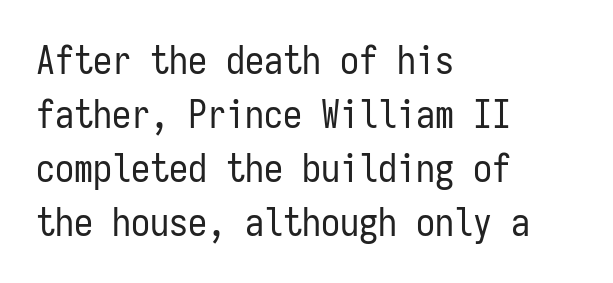
Q: Is the text bold? A: No.
Q: Is the text italic (slanted)? A: No, it is upright.
Q: Is the typeface a serif or a sans-serif typeface? A: Sans-serif.
Q: Is the text underlined? A: No.
Q: How is the paragraph aligned? A: Left-aligned.
Q: Is the spacing between letters normal or unusually wide? A: Normal.
Q: Is the spacing between lines tight, normal or loose? A: Normal.
Q: Width (condensed, normal, or wide)? A: Condensed.
Q: Stroke contrast? A: Low.
Q: x-height? A: Medium.
Q: Monospaced? A: Yes.
